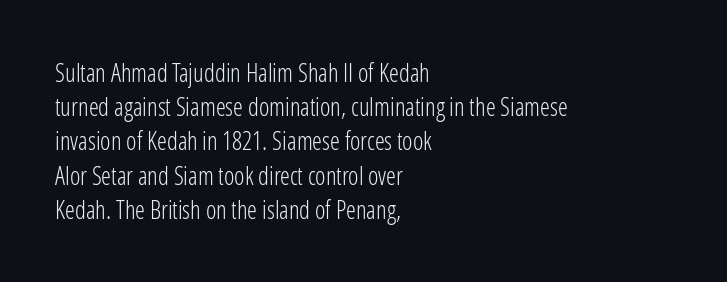
Q: Is the text bold? A: No.
Q: Is the text italic (slanted)? A: No, it is upright.
Q: Is the text underlined? A: No.
Q: How is the paragraph aligned? A: Left-aligned.
Q: Is the spacing between letters normal or unusually wide? A: Normal.
Q: Is the spacing between lines tight, normal or loose? A: Normal.
